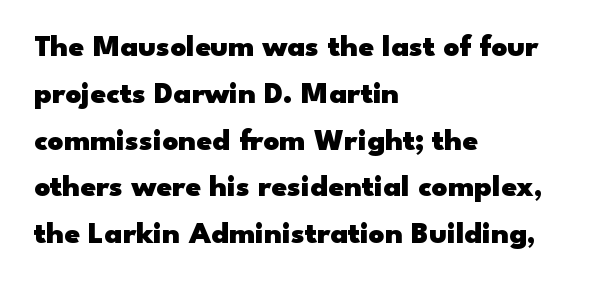
Nothing sits at the stroke ends, so this counts as sans-serif. The rendering keeps characters at their native spacing. Lines of text with bare space underneath. Heavy, bold letterforms.
